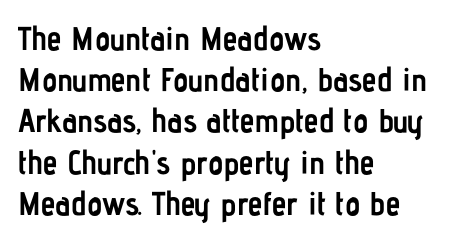
The image shows 33 px semibold, condensed sans-serif type, upright; set left-aligned, normal line spacing (1.25x), normal letter spacing, not underlined; low stroke contrast and a medium x-height.
